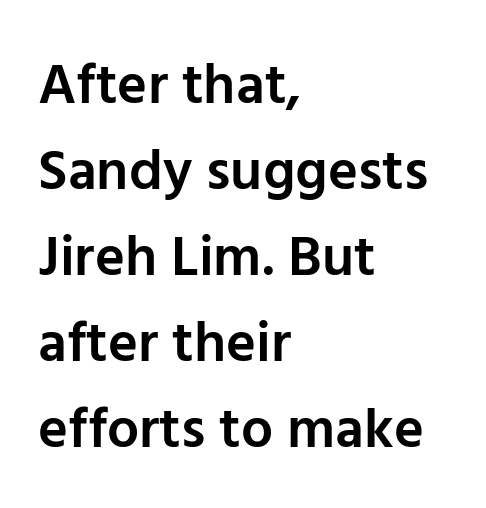
Nothing unusual about the tracking: characters are spaced as the font intends. A somewhat darkened texture: the type is semibold rather than bold. The string is rendered with underlining switched off. The paragraph has a hard left edge and a soft right edge. What kind of face is this? One without serifs — a sans.
